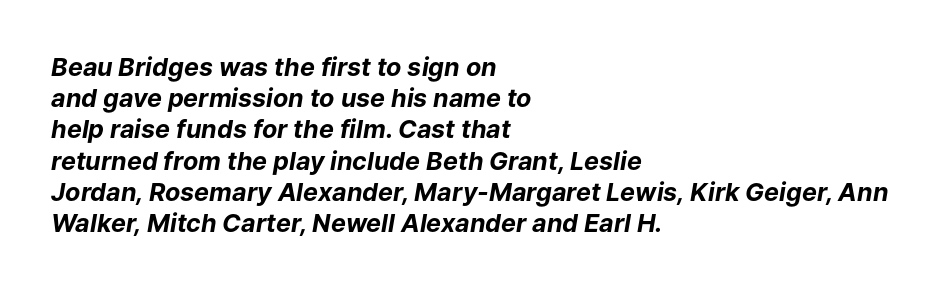
{"italic": "yes", "lean": "right", "slant_degrees": 9, "bold": "yes", "underline": "no", "align": "left", "line_spacing": "normal", "line_spacing_ratio": 1.25, "letter_spacing": "normal", "letter_spacing_em": 0.0, "glyph_px": 25}
